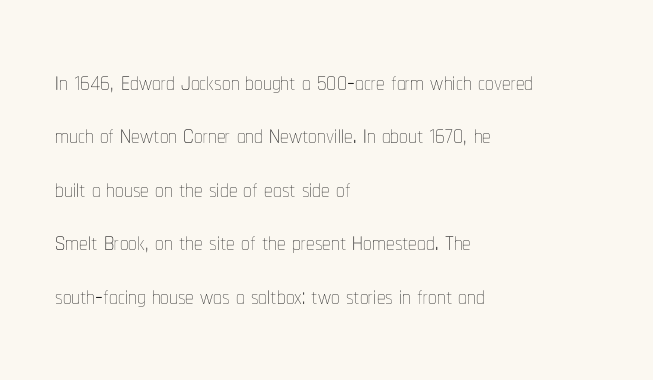
The image shows 34 px thin, condensed type, upright; set left-aligned, normal line spacing (1.57x), normal letter spacing, not underlined; low stroke contrast and a medium x-height.
